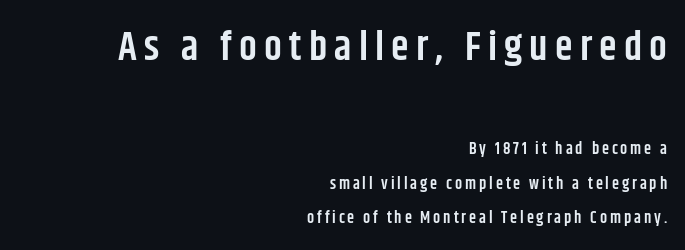
A bare baseline throughout the passage. The passage shown stacks its lines with a broad gap. The rendering anchors every line to the right-hand side. The rendering shrinks the type as you move from the upper chunk to the lower.
